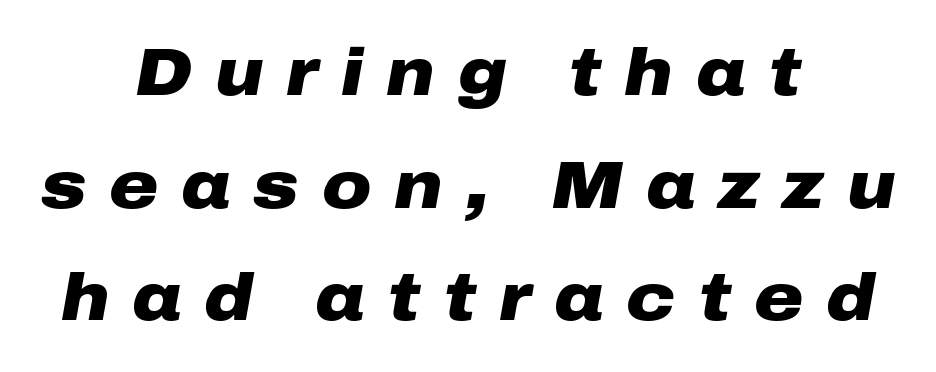
{"italic": "yes", "lean": "right", "slant_degrees": 10, "bold": "yes", "weight": "heavy", "width": "wide", "stroke_contrast": "low", "x_height": "medium", "monospaced": "no", "underline": "no", "align": "center", "line_spacing": "normal", "line_spacing_ratio": 1.68, "letter_spacing": "wide", "letter_spacing_em": 0.34, "glyph_px": 67}
